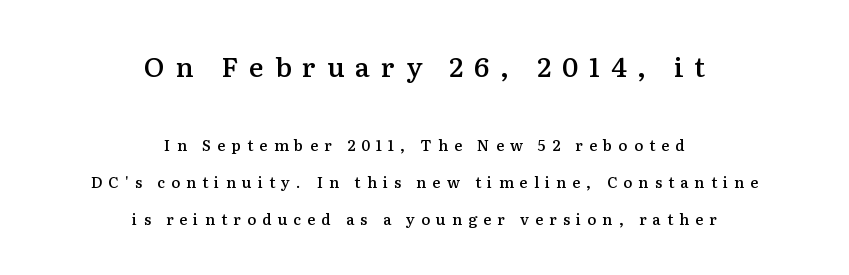
{"italic": "no", "bold": "semi", "underline": "no", "align": "center", "line_spacing": "loose", "line_spacing_ratio": 2.46, "letter_spacing": "wide", "letter_spacing_em": 0.41, "larger_block": "first", "size_ratio": 1.8, "glyph_px": 27}
